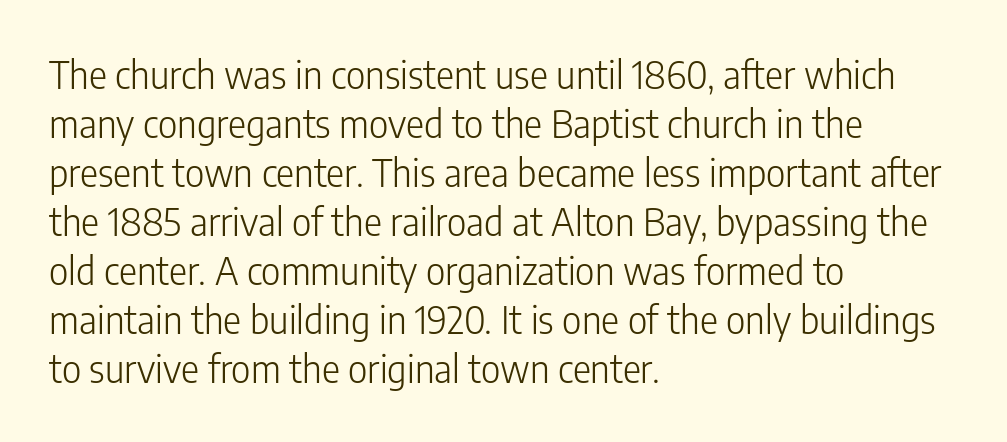
Note the varied advance widths — an 'i' is clearly narrower than an 'm'. No italicization has been applied; the sample stays upright. Is there much room between lines? A standard amount, neither cramped nor airy. The weight tops out at a normal text grade. Bare-footed words on every line. Unlike a traditional serif, this face leaves its strokes unadorned.
